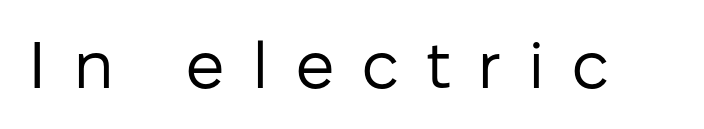
When letters stand straight like this, we call the style roman or upright. Character widths vary here, with narrow letters taking less room than wide ones. To sum up the face: it is a sans, with no serifs. Weight class: somewhere from thin through regular. The area under the type is left untouched. Look at the tracking — it's clearly loosened, letters drifting apart.
